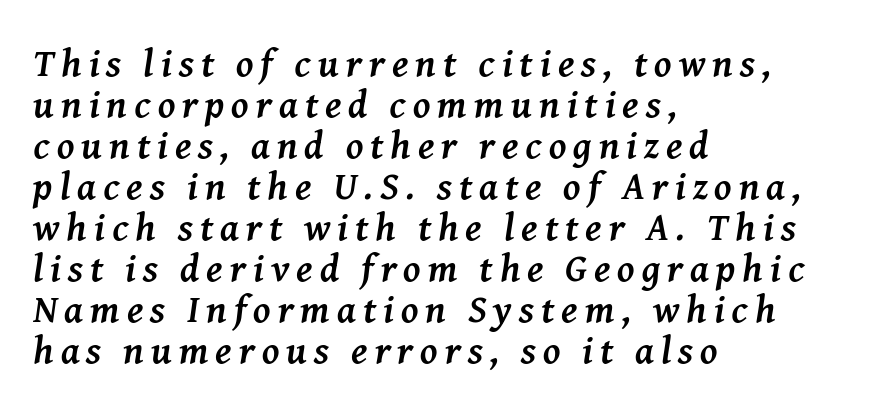
Q: Is the text bold? A: Yes.
Q: Is the text italic (slanted)? A: Yes, it leans right by about 8 degrees.
Q: Is the typeface a serif or a sans-serif typeface? A: Serif.
Q: Is the text underlined? A: No.
Q: How is the paragraph aligned? A: Left-aligned.
Q: Is the spacing between lines tight, normal or loose? A: Tight.
Q: Width (condensed, normal, or wide)? A: Normal.
Q: Stroke contrast? A: Medium.
Q: x-height? A: Medium.
Q: Monospaced? A: No.
